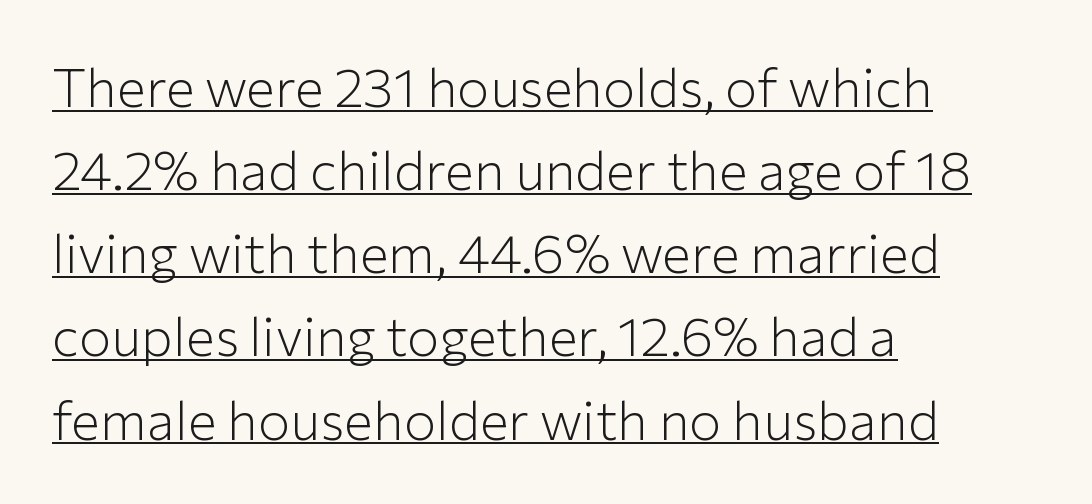
The image shows 54 px light sans-serif type, upright; set left-aligned, normal line spacing (1.54x), normal letter spacing, underlined; low stroke contrast and a medium x-height.
